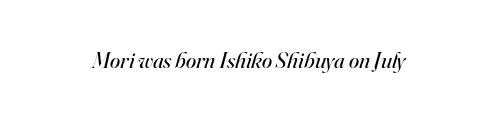
Q: Is the text bold? A: No.
Q: Is the text italic (slanted)? A: Yes, it leans right by about 16 degrees.
Q: Is the text underlined? A: No.
Q: Is the spacing between letters normal or unusually wide? A: Normal.
